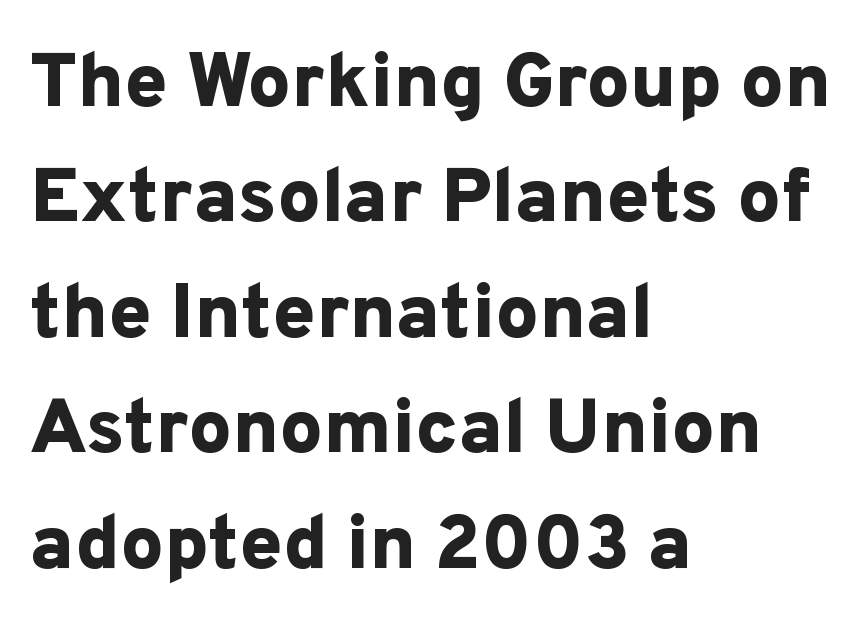
The image shows 77 px bold sans-serif type, upright; set left-aligned, normal line spacing (1.5x), normal letter spacing, not underlined; low stroke contrast and a medium x-height.
